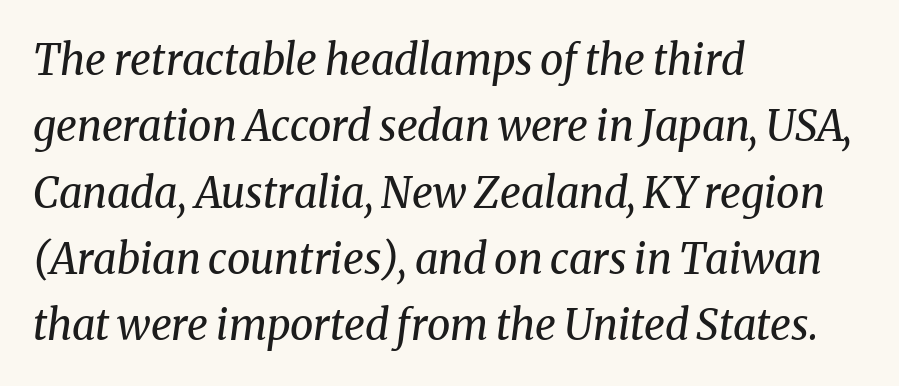
Q: Is the text bold? A: No.
Q: Is the text italic (slanted)? A: Yes, it leans right by about 8 degrees.
Q: Is the typeface a serif or a sans-serif typeface? A: Serif.
Q: Is the text underlined? A: No.
Q: How is the paragraph aligned? A: Left-aligned.
Q: Is the spacing between letters normal or unusually wide? A: Normal.
Q: Is the spacing between lines tight, normal or loose? A: Normal.
Q: Width (condensed, normal, or wide)? A: Normal.
Q: Stroke contrast? A: Medium.
Q: x-height? A: Medium.
Q: Monospaced? A: No.
